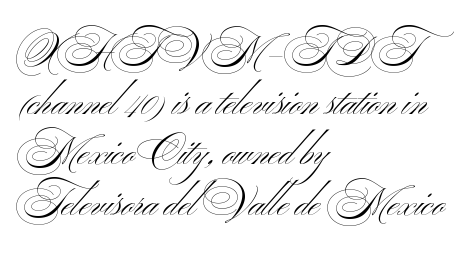
Q: Is the text bold? A: No.
Q: Is the typeface a serif or a sans-serif typeface? A: Sans-serif.
Q: Is the text underlined? A: No.
Q: How is the paragraph aligned? A: Left-aligned.
Q: Is the spacing between letters normal or unusually wide? A: Normal.
Q: Is the spacing between lines tight, normal or loose? A: Normal.
Q: Width (condensed, normal, or wide)? A: Wide.
Q: Stroke contrast? A: Medium.
Q: x-height? A: Small.
Q: Monospaced? A: No.
